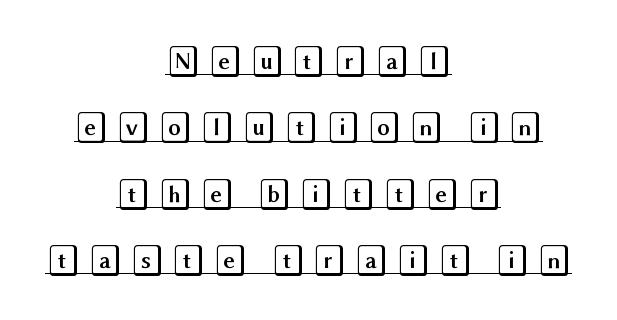
{"italic": "no", "width": "wide", "x_height": "large", "underline": "yes", "align": "center", "line_spacing": "loose", "line_spacing_ratio": 2.14, "letter_spacing": "wide", "letter_spacing_em": 0.25, "glyph_px": 31}
